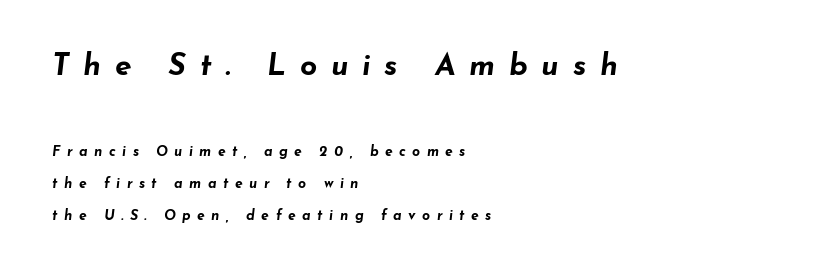
Q: Is the text bold? A: Yes.
Q: Is the text italic (slanted)? A: Yes, it leans right by about 7 degrees.
Q: Is the text underlined? A: No.
Q: How is the paragraph aligned? A: Left-aligned.
Q: Is the spacing between letters normal or unusually wide? A: Unusually wide.
Q: Is the spacing between lines tight, normal or loose? A: Loose.
Q: Which block of text is set in a larger size, the first (top) or the second (bottom)? A: The first (top) one.
Q: Width (condensed, normal, or wide)? A: Wide.
Q: Stroke contrast? A: Low.
Q: x-height? A: Small.
Q: Monospaced? A: No.
